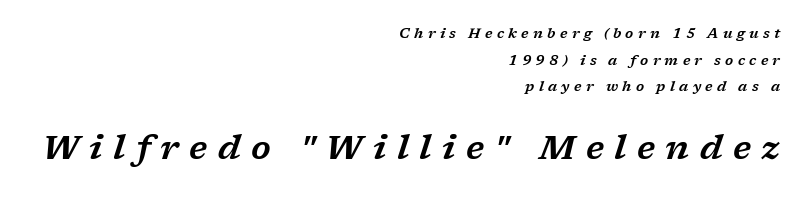
{"serif": "yes", "italic": "yes", "lean": "right", "slant_degrees": 17, "width": "wide", "stroke_contrast": "low", "x_height": "medium", "monospaced": "no", "underline": "no", "align": "right", "line_spacing": "loose", "line_spacing_ratio": 1.91, "letter_spacing": "wide", "letter_spacing_em": 0.31, "larger_block": "second", "size_ratio": 2.43, "glyph_px": 34}
